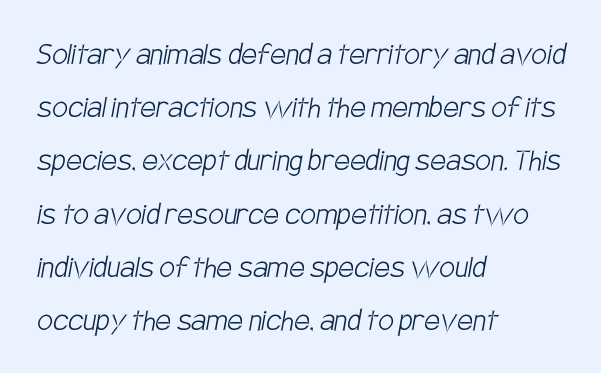
Q: Is the text bold? A: No.
Q: Is the typeface a serif or a sans-serif typeface? A: Sans-serif.
Q: Is the text underlined? A: No.
Q: How is the paragraph aligned? A: Left-aligned.
Q: Is the spacing between letters normal or unusually wide? A: Normal.
Q: Is the spacing between lines tight, normal or loose? A: Normal.
Q: Width (condensed, normal, or wide)? A: Condensed.
Q: Stroke contrast? A: Low.
Q: x-height? A: Large.
Q: Monospaced? A: No.
